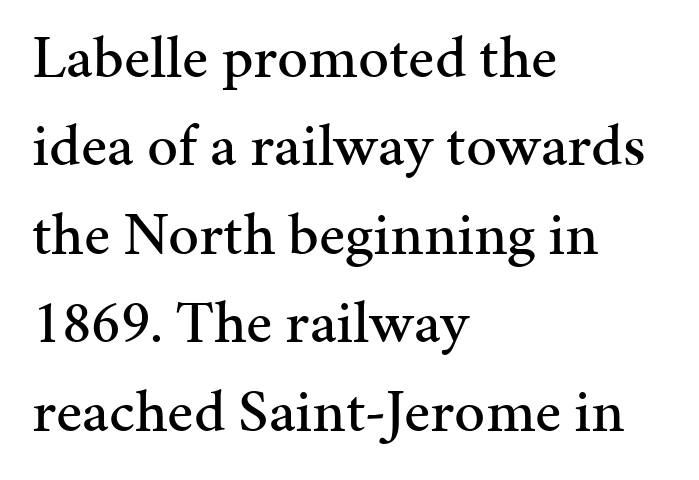
Varying glyph widths throughout — classic text-font behaviour. Short note: letters normally spaced. Interline gaps are of average width in this sample. Designer's note — italics off, roman on.
